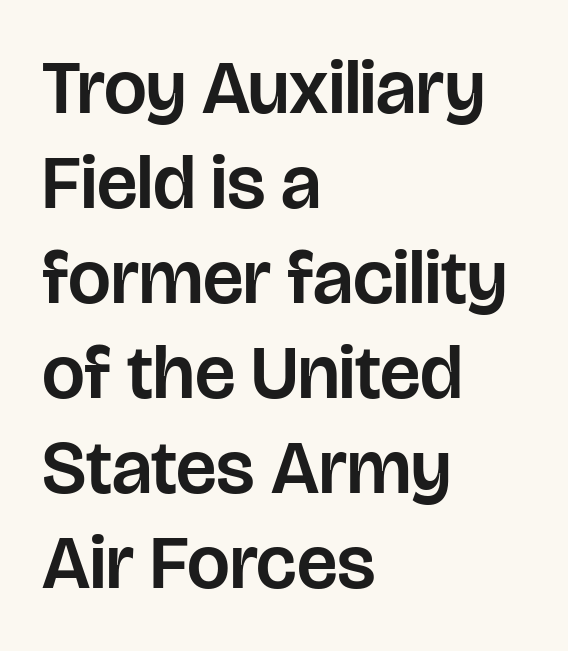
Q: Is the text italic (slanted)? A: No, it is upright.
Q: Is the typeface a serif or a sans-serif typeface? A: Sans-serif.
Q: Is the text underlined? A: No.
Q: How is the paragraph aligned? A: Left-aligned.
Q: Is the spacing between letters normal or unusually wide? A: Normal.
Q: Is the spacing between lines tight, normal or loose? A: Normal.
Q: Width (condensed, normal, or wide)? A: Normal.
Q: Stroke contrast? A: Low.
Q: x-height? A: Large.
Q: Monospaced? A: No.
